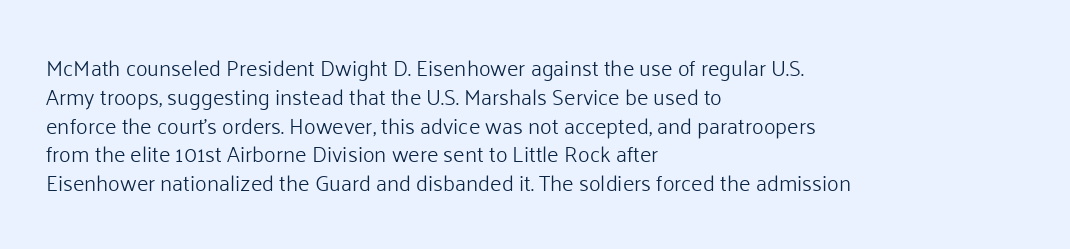
The image shows 22 px text type, upright; set left-aligned, normal line spacing (1.31x), normal letter spacing, not underlined.
